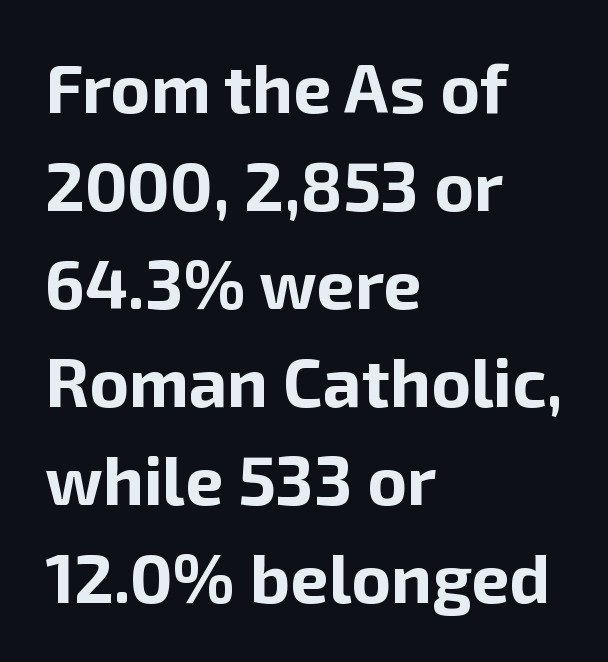
{"serif": "no", "italic": "no", "bold": "yes", "weight": "bold", "width": "normal", "stroke_contrast": "low", "x_height": "medium", "monospaced": "no", "underline": "no", "align": "left", "line_spacing": "normal", "line_spacing_ratio": 1.44, "letter_spacing": "normal", "letter_spacing_em": 0.0, "glyph_px": 68}
